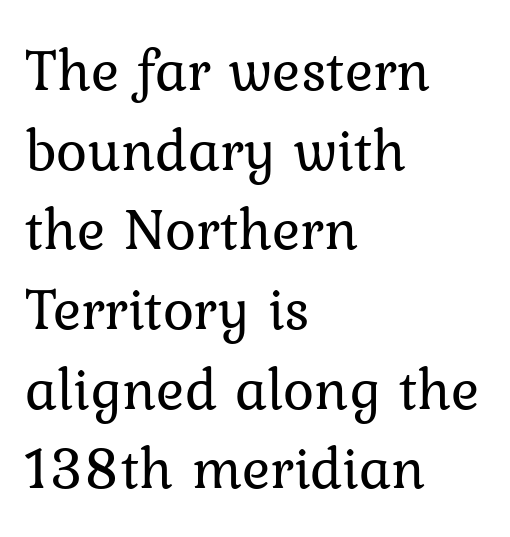
The image shows 59 px regular-weight serif type, upright; set left-aligned, normal line spacing (1.35x), normal letter spacing, not underlined; low stroke contrast and a medium x-height.
